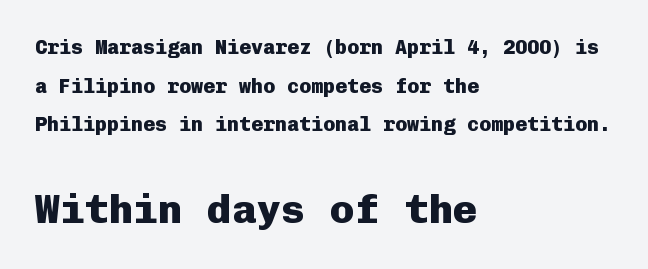
{"serif": "no", "italic": "no", "bold": "yes", "weight": "heavy", "width": "normal", "stroke_contrast": "low", "x_height": "medium", "monospaced": "yes", "underline": "no", "align": "left", "line_spacing": "loose", "line_spacing_ratio": 1.93, "letter_spacing": "normal", "letter_spacing_em": 0.0, "larger_block": "second", "size_ratio": 2.05, "glyph_px": 41}
